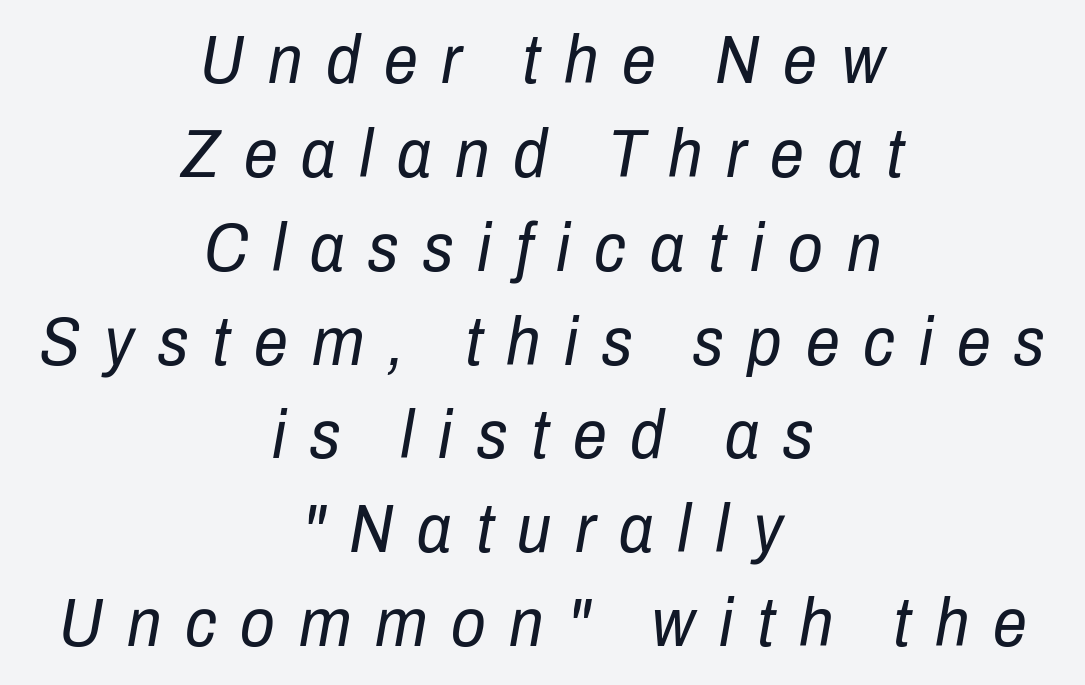
The image shows 68 px regular-weight, condensed type, italic (leaning right); set centered, normal line spacing (1.38x), unusually wide letter spacing (+0.35 em), not underlined; low stroke contrast and a medium x-height.
